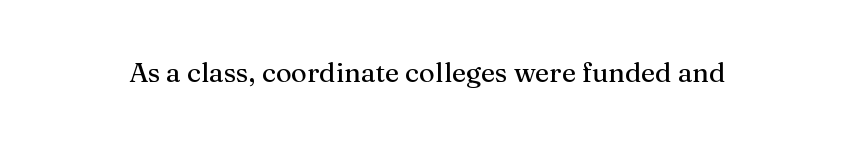
Q: Is the text italic (slanted)? A: No, it is upright.
Q: Is the text underlined? A: No.
Q: Is the spacing between letters normal or unusually wide? A: Normal.
